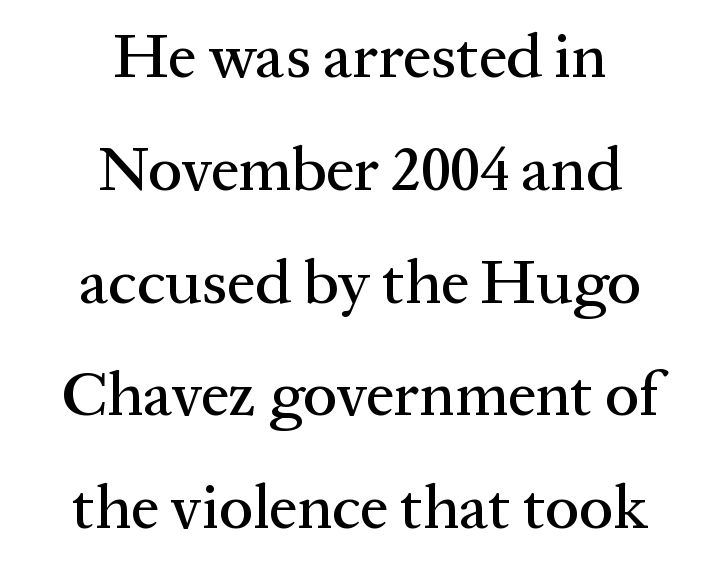
The image shows 63 px serif type, upright; set centered, line spacing 1.79x, normal letter spacing, not underlined; medium stroke contrast and a medium x-height.
